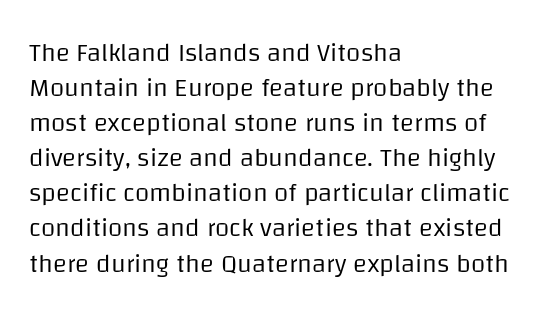
Q: Is the text bold? A: No.
Q: Is the text italic (slanted)? A: No, it is upright.
Q: Is the text underlined? A: No.
Q: How is the paragraph aligned? A: Left-aligned.
Q: Is the spacing between letters normal or unusually wide? A: Normal.
Q: Is the spacing between lines tight, normal or loose? A: Normal.
